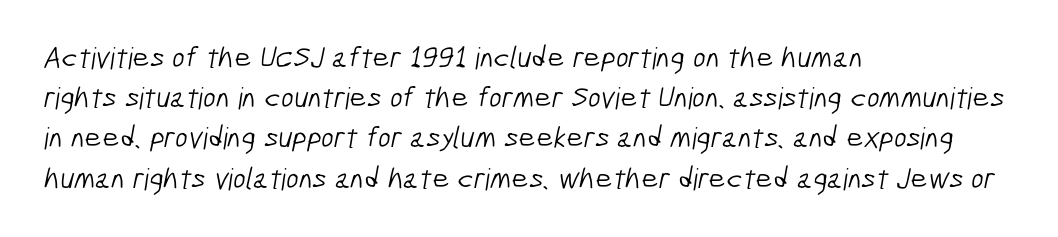
The image shows 30 px light, condensed sans-serif type; set left-aligned, normal line spacing (1.34x), normal letter spacing, not underlined; low stroke contrast and a medium x-height.
